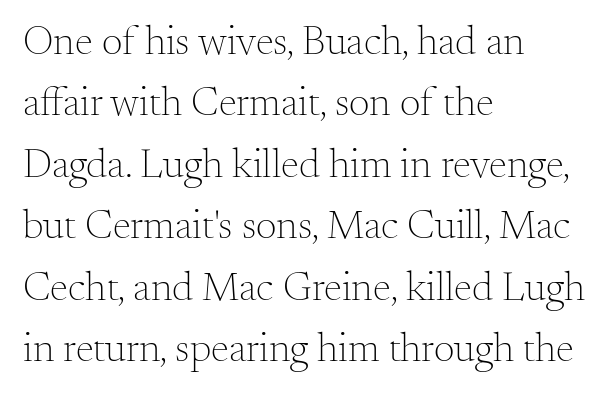
The letters advance in unequal steps, a hallmark of proportional type. Summary of vertical rhythm: regular, with standard interline spacing. No italicization has been applied; the sample stays upright. Look at the bottom of the vertical strokes: they flare into serifs here. Bare-footed words on every line.
